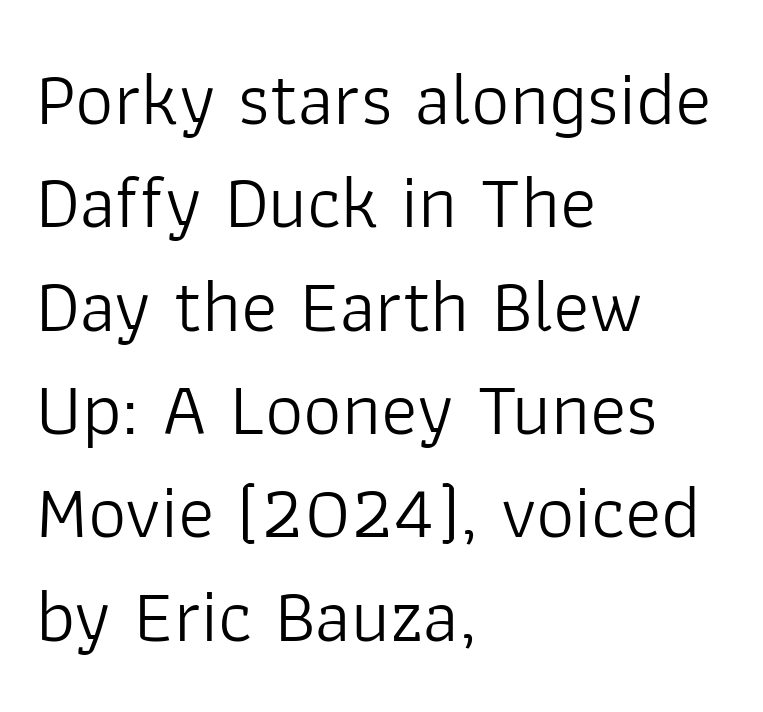
{"serif": "no", "italic": "no", "bold": "no", "weight": "light", "width": "normal", "stroke_contrast": "low", "x_height": "medium", "monospaced": "no", "underline": "no", "align": "left", "line_spacing": "normal", "line_spacing_ratio": 1.36, "letter_spacing": "normal", "letter_spacing_em": 0.0, "glyph_px": 76}
